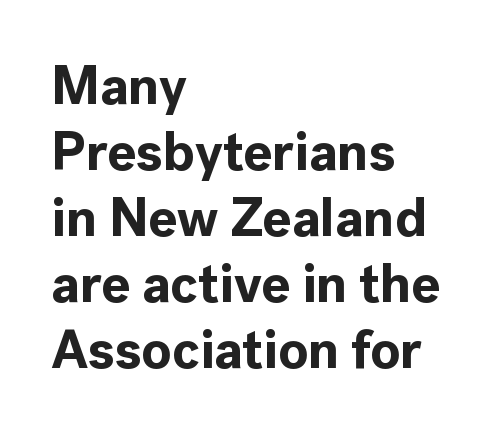
{"serif": "no", "italic": "no", "bold": "yes", "weight": "bold", "width": "normal", "x_height": "medium", "monospaced": "no", "underline": "no", "align": "left", "line_spacing_ratio": 1.22, "letter_spacing": "normal", "letter_spacing_em": 0.0, "glyph_px": 54}
